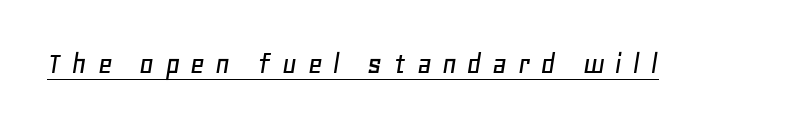
Q: Is the text italic (slanted)? A: Yes, it leans right by about 11 degrees.
Q: Is the text underlined? A: Yes.
Q: Is the spacing between letters normal or unusually wide? A: Unusually wide.
Q: Width (condensed, normal, or wide)? A: Normal.
Q: Stroke contrast? A: Low.
Q: x-height? A: Large.
Q: Monospaced? A: No.
